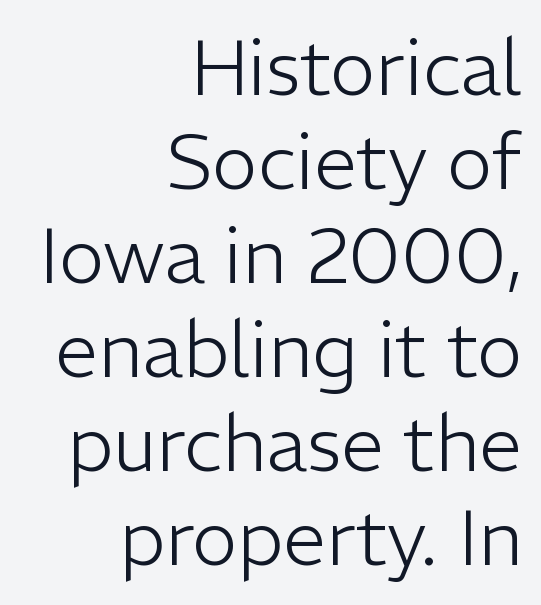
The image shows 77 px light sans-serif type, upright; set right-aligned, line spacing 1.22x, normal letter spacing, not underlined; low stroke contrast and a medium x-height.
